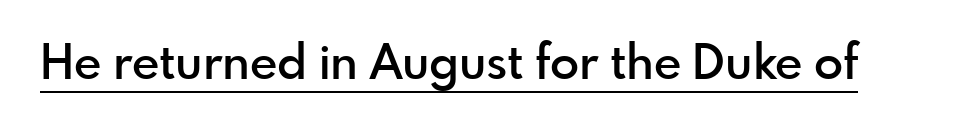
The passage shown is underscored from start to finish. Slightly chunky letters — semibold, I'd say, not full bold. The type is set solid horizontally, with unmodified tracking. In terms of posture, this sample is upright. A typesetter would label this face a sans.
